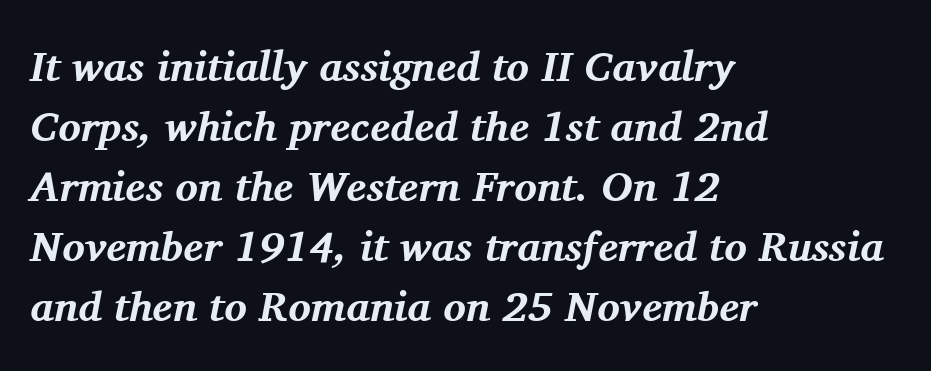
{"serif": "yes", "italic": "yes", "lean": "right", "slant_degrees": 11, "bold": "yes", "weight": "bold", "width": "normal", "stroke_contrast": "medium", "x_height": "medium", "monospaced": "no", "underline": "no", "align": "left", "line_spacing": "normal", "line_spacing_ratio": 1.43, "letter_spacing": "normal", "letter_spacing_em": 0.0, "glyph_px": 42}
